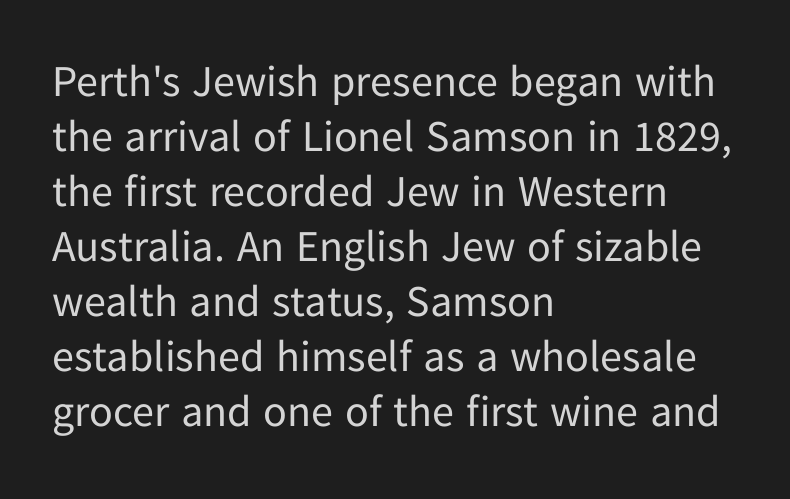
The image shows 44 px regular-weight sans-serif type, upright; set left-aligned, normal line spacing (1.25x), normal letter spacing, not underlined; low stroke contrast and a medium x-height.
